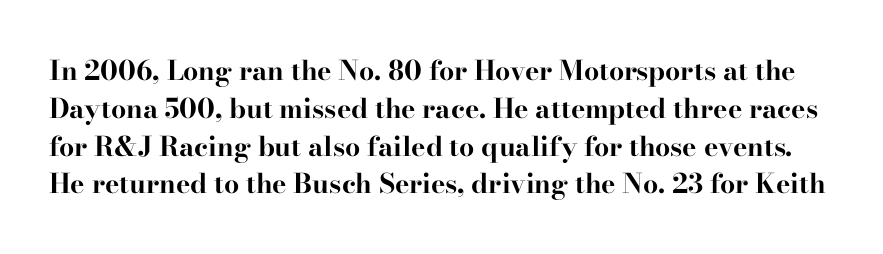
Q: Is the text bold? A: Yes.
Q: Is the text italic (slanted)? A: No, it is upright.
Q: Is the text underlined? A: No.
Q: Is the spacing between letters normal or unusually wide? A: Normal.
Q: Is the spacing between lines tight, normal or loose? A: Normal.
